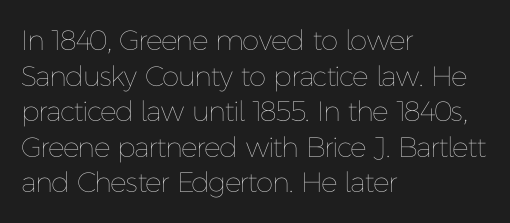
The image shows 28 px thin type, upright; set left-aligned, normal line spacing (1.27x), normal letter spacing, not underlined; low stroke contrast and a medium x-height.
